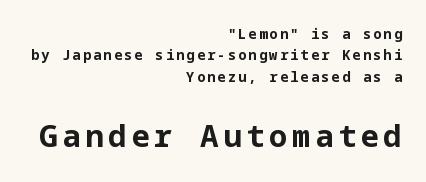
Q: Is the text bold? A: Yes.
Q: Is the text italic (slanted)? A: No, it is upright.
Q: Is the typeface a serif or a sans-serif typeface? A: Sans-serif.
Q: Is the text underlined? A: No.
Q: How is the paragraph aligned? A: Right-aligned.
Q: Is the spacing between lines tight, normal or loose? A: Normal.
Q: Which block of text is set in a larger size, the first (top) or the second (bottom)? A: The second (bottom) one.
Q: Width (condensed, normal, or wide)? A: Normal.
Q: Stroke contrast? A: Low.
Q: x-height? A: Medium.
